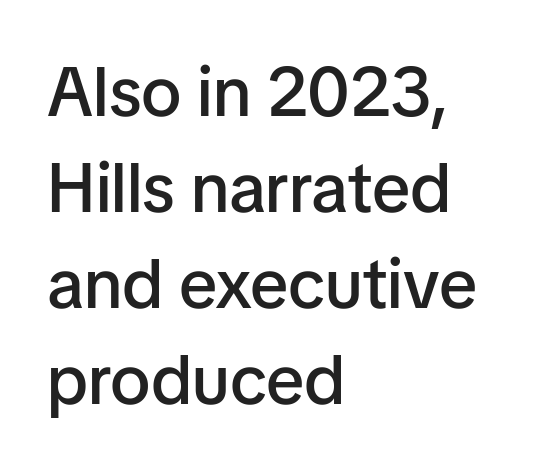
The image shows 69 px semibold sans-serif type, upright; set left-aligned, normal line spacing (1.39x), normal letter spacing, not underlined; low stroke contrast and a medium x-height.
